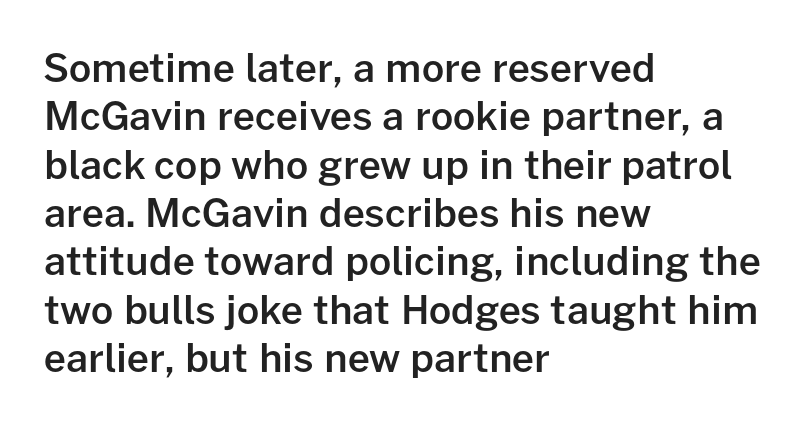
Q: Is the text bold? A: Semi-bold.
Q: Is the text italic (slanted)? A: No, it is upright.
Q: Is the typeface a serif or a sans-serif typeface? A: Sans-serif.
Q: Is the text underlined? A: No.
Q: How is the paragraph aligned? A: Left-aligned.
Q: Is the spacing between letters normal or unusually wide? A: Normal.
Q: Width (condensed, normal, or wide)? A: Normal.
Q: Stroke contrast? A: Low.
Q: x-height? A: Medium.
Q: Monospaced? A: No.
